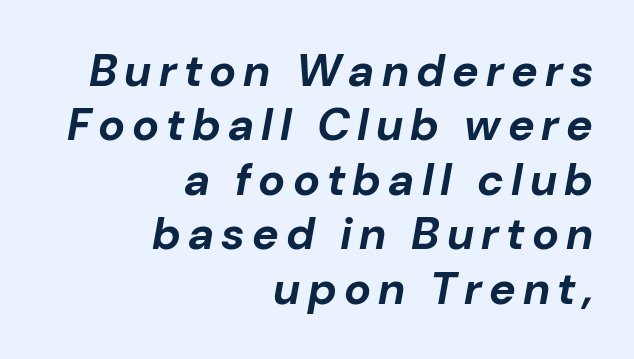
The passage shown is typed in a proportional face where columns would drift. One-word summary of the alignment: right. Rendered with sloped, italic letterforms. Has an underline been added? It has not. Its strokes are broad and dark, the hallmark of bold type.
